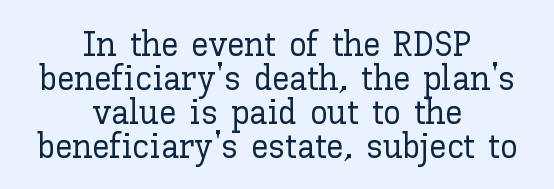
Here the designer chose a conventional face with non-uniform glyph widths. The space between consecutive lines is stingy. This is the regular roman posture of the typeface. This rendering leaves character spacing at its baseline value.
